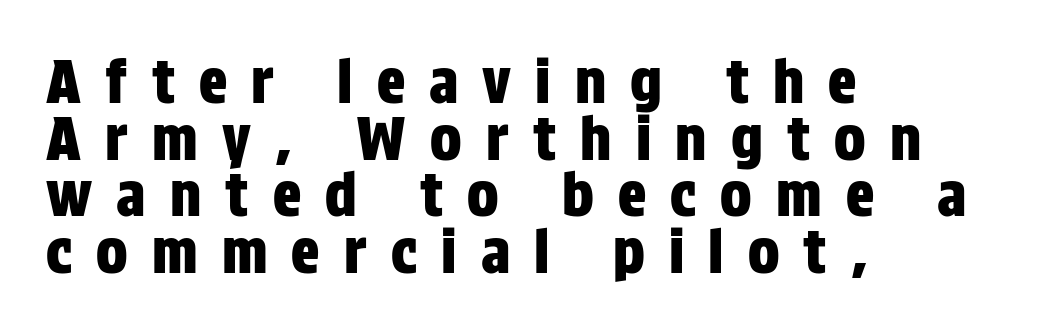
Q: Is the text italic (slanted)? A: No, it is upright.
Q: Is the typeface a serif or a sans-serif typeface? A: Sans-serif.
Q: Is the text underlined? A: No.
Q: How is the paragraph aligned? A: Left-aligned.
Q: Is the spacing between letters normal or unusually wide? A: Unusually wide.
Q: Is the spacing between lines tight, normal or loose? A: Tight.
Q: Width (condensed, normal, or wide)? A: Condensed.
Q: Stroke contrast? A: Low.
Q: x-height? A: Large.
Q: Monospaced? A: No.
